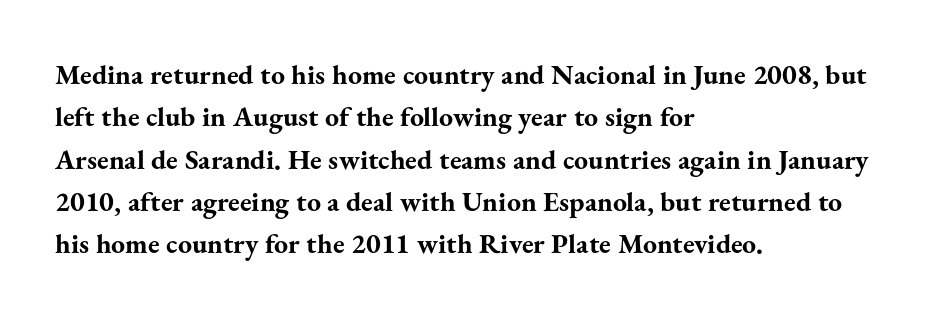
The image shows 28 px bold serif type, upright; set left-aligned, normal line spacing (1.51x), normal letter spacing, not underlined; medium stroke contrast and a small x-height.
